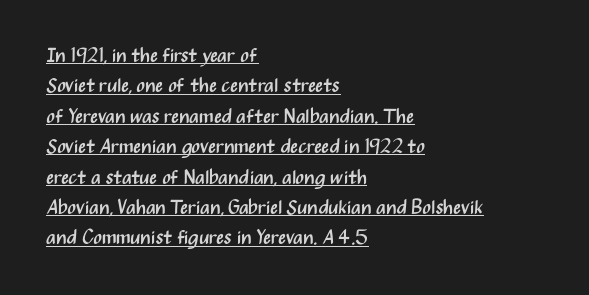
The horizontal fit of the characters is conventional and even. The leading is moderate, giving the passage an even texture. These glyphs show unthickened strokes, regular width or finer. Compared with a centered layout, this one pins lines to the left instead. A typesetter would mark this as roman, not italic. Is there an underline? Yes — a line sits under the letters.
